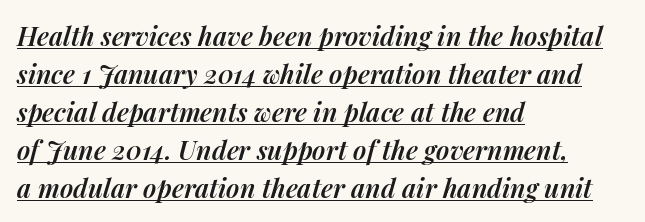
{"italic": "yes", "lean": "right", "slant_degrees": 14, "bold": "semi", "underline": "yes", "align": "left", "line_spacing": "normal", "line_spacing_ratio": 1.46, "letter_spacing": "normal", "letter_spacing_em": 0.0, "glyph_px": 26}
